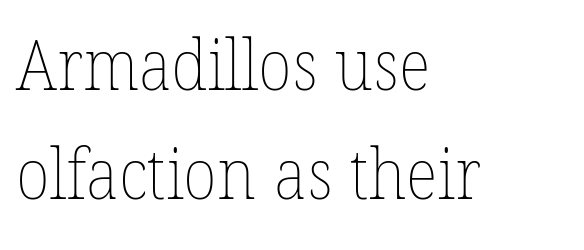
{"bold": "no", "weight": "thin", "width": "normal", "stroke_contrast": "low", "x_height": "medium", "monospaced": "no", "underline": "no", "align": "left", "line_spacing": "normal", "line_spacing_ratio": 1.58, "letter_spacing": "normal", "letter_spacing_em": 0.0, "glyph_px": 69}
